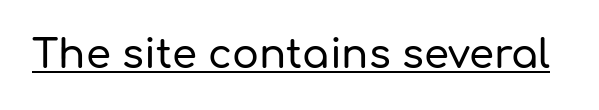
{"serif": "no", "italic": "no", "width": "normal", "stroke_contrast": "low", "x_height": "medium", "monospaced": "no", "underline": "yes", "letter_spacing": "normal", "letter_spacing_em": 0.0, "glyph_px": 40}
